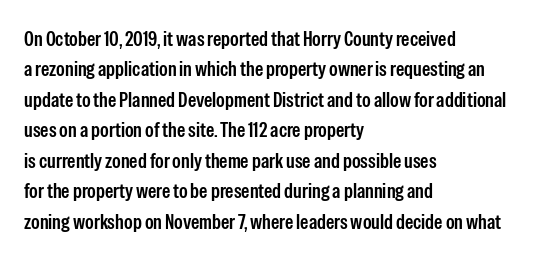
{"italic": "no", "underline": "no", "align": "left", "line_spacing": "normal", "line_spacing_ratio": 1.45, "letter_spacing": "normal", "letter_spacing_em": 0.0, "glyph_px": 21}
